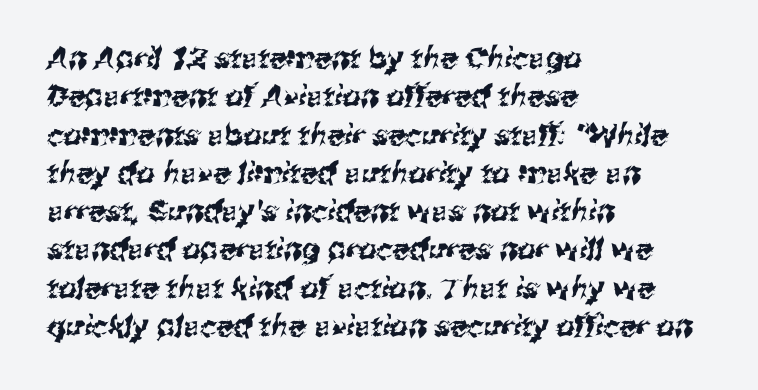
{"serif": "no", "width": "normal", "stroke_contrast": "medium", "x_height": "medium", "monospaced": "no", "underline": "no", "align": "left", "line_spacing": "normal", "line_spacing_ratio": 1.32, "letter_spacing": "normal", "letter_spacing_em": 0.0, "glyph_px": 29}
